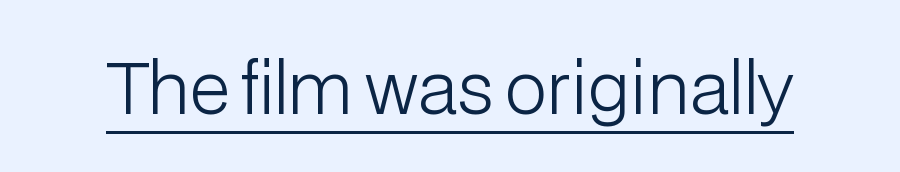
Q: Is the text bold? A: No.
Q: Is the text italic (slanted)? A: No, it is upright.
Q: Is the typeface a serif or a sans-serif typeface? A: Sans-serif.
Q: Is the text underlined? A: Yes.
Q: Is the spacing between letters normal or unusually wide? A: Normal.
Q: Width (condensed, normal, or wide)? A: Normal.
Q: Stroke contrast? A: Low.
Q: x-height? A: Medium.
Q: Monospaced? A: No.
